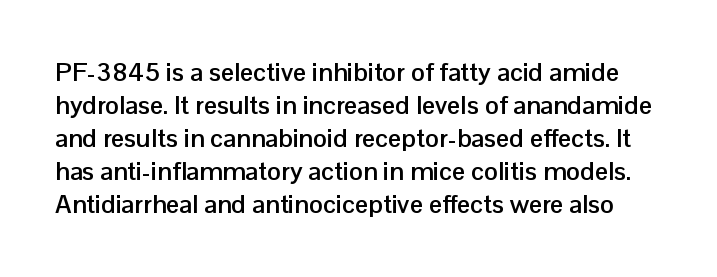
This sample keeps an unexceptional amount of space between lines. In terms of weight, the rendering is a true, heavy bold. Short note: letters normally spaced. Plain, unruled lines of type.
